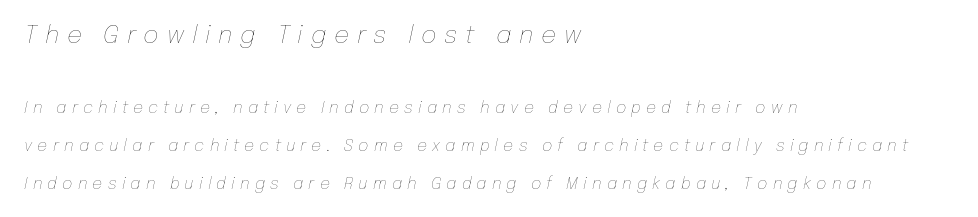
The image shows 24 px text type, italic (leaning right); set left-aligned, loose line spacing (2.37x), unusually wide letter spacing (+0.32 em), not underlined; the first (top) block is 1.5x larger.
